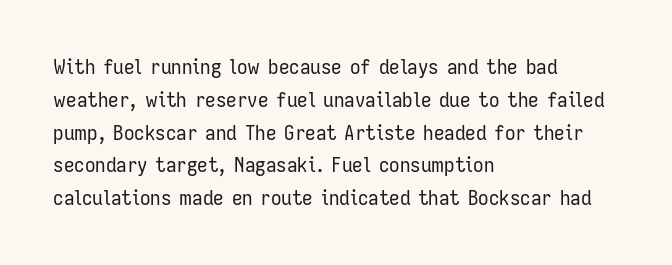
Q: Is the text bold? A: No.
Q: Is the text italic (slanted)? A: No, it is upright.
Q: Is the text underlined? A: No.
Q: How is the paragraph aligned? A: Left-aligned.
Q: Is the spacing between letters normal or unusually wide? A: Normal.
Q: Is the spacing between lines tight, normal or loose? A: Normal.
